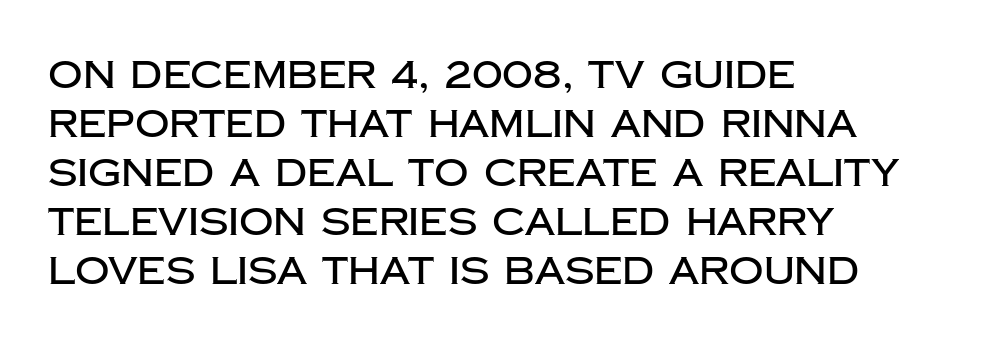
Are there feet on the stems? There aren't — it's a sans. These lines sit exactly where default settings would place them. Has an underline been added? It has not. The tracking reads as untouched default to a designer's eye. These lines were composed using upright roman letters. Which margin do the lines hug? The left one — the right edge is uneven.
